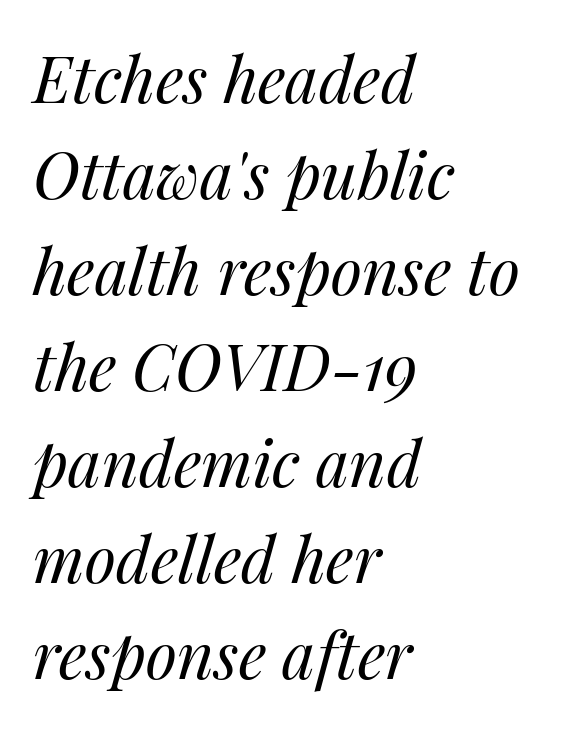
Q: Is the text bold? A: No.
Q: Is the text italic (slanted)? A: Yes, it leans right by about 14 degrees.
Q: Is the text underlined? A: No.
Q: How is the paragraph aligned? A: Left-aligned.
Q: Is the spacing between letters normal or unusually wide? A: Normal.
Q: Is the spacing between lines tight, normal or loose? A: Normal.
Q: Width (condensed, normal, or wide)? A: Normal.
Q: Stroke contrast? A: Medium.
Q: x-height? A: Medium.
Q: Monospaced? A: No.
